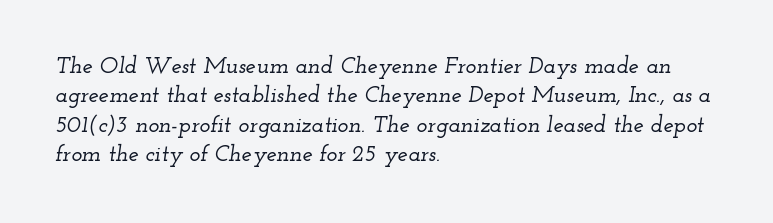
{"italic": "yes", "lean": "right", "slant_degrees": 12, "underline": "no", "align": "left", "line_spacing": "normal", "line_spacing_ratio": 1.28, "letter_spacing": "normal", "letter_spacing_em": 0.0, "glyph_px": 23}
